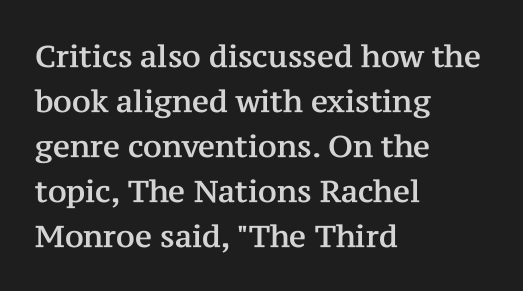
The image shows 30 px serif type, upright; set left-aligned, normal line spacing (1.5x), normal letter spacing, not underlined; medium stroke contrast and a medium x-height.
